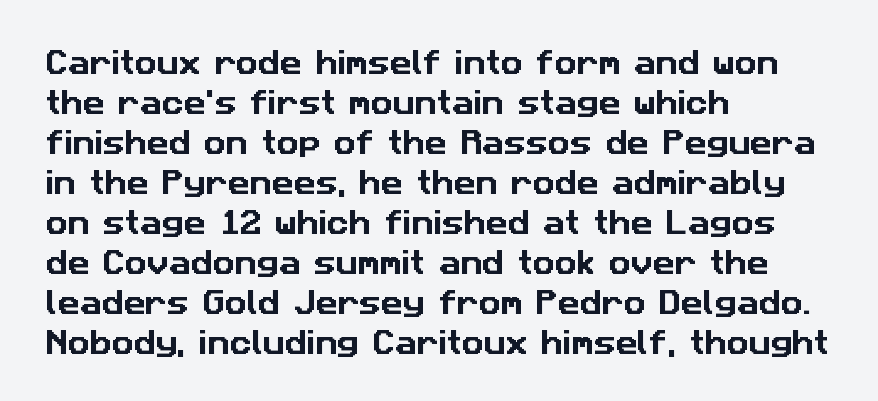
{"underline": "no", "align": "left", "line_spacing": "normal", "line_spacing_ratio": 1.48, "letter_spacing": "normal", "letter_spacing_em": 0.0, "glyph_px": 27}
